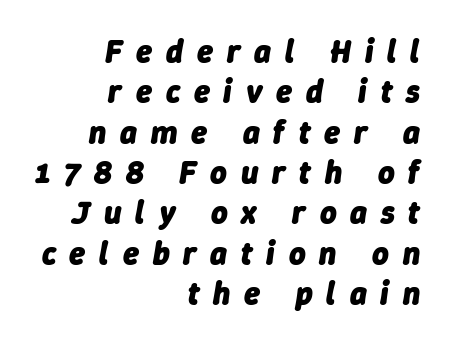
The image shows 32 px heavy type, italic (leaning right); set right-aligned, normal line spacing (1.26x), unusually wide letter spacing (+0.43 em), not underlined; low stroke contrast and a medium x-height.
